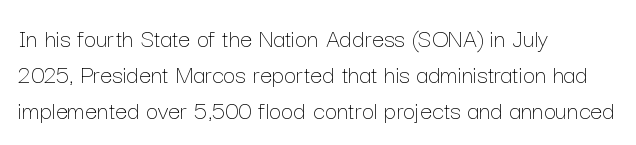
{"italic": "no", "bold": "no", "underline": "no", "align": "left", "line_spacing": "normal", "line_spacing_ratio": 1.33, "letter_spacing": "normal", "letter_spacing_em": 0.0, "glyph_px": 27}
